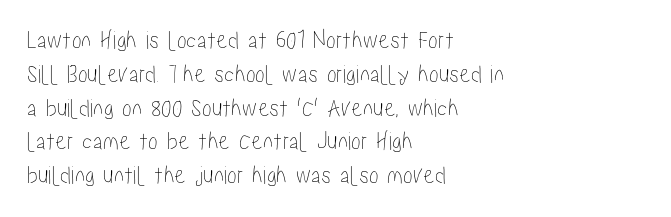
Q: Is the text italic (slanted)? A: No, it is upright.
Q: Is the text underlined? A: No.
Q: How is the paragraph aligned? A: Left-aligned.
Q: Is the spacing between letters normal or unusually wide? A: Normal.
Q: Is the spacing between lines tight, normal or loose? A: Normal.
